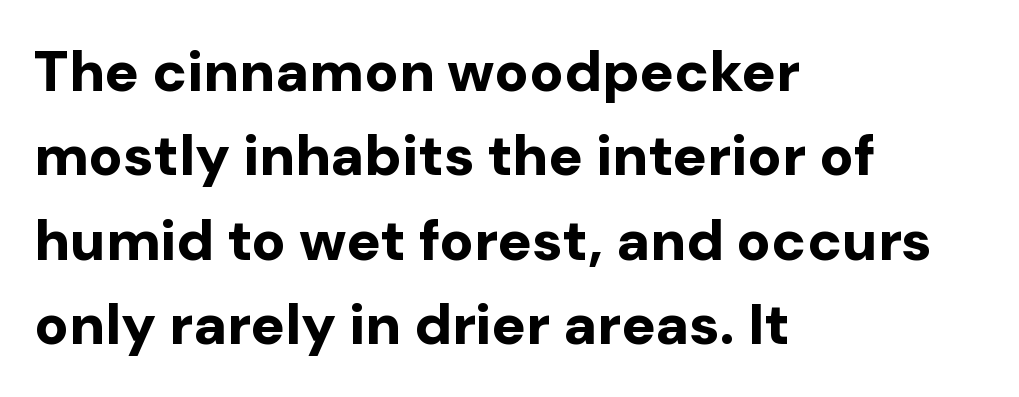
Q: Is the text bold? A: Yes.
Q: Is the text italic (slanted)? A: No, it is upright.
Q: Is the typeface a serif or a sans-serif typeface? A: Sans-serif.
Q: Is the text underlined? A: No.
Q: How is the paragraph aligned? A: Left-aligned.
Q: Is the spacing between letters normal or unusually wide? A: Normal.
Q: Is the spacing between lines tight, normal or loose? A: Normal.
Q: Width (condensed, normal, or wide)? A: Normal.
Q: Stroke contrast? A: Low.
Q: x-height? A: Medium.
Q: Monospaced? A: No.
